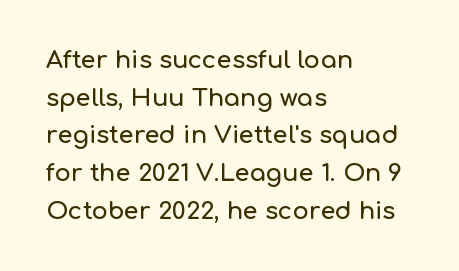
The image shows 24 px text type, upright; set left-aligned, normal line spacing (1.57x), normal letter spacing, not underlined.
